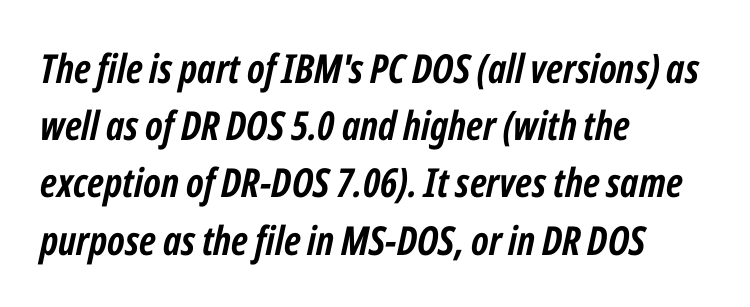
{"italic": "yes", "lean": "right", "slant_degrees": 12, "bold": "yes", "weight": "semibold", "width": "condensed", "stroke_contrast": "low", "x_height": "medium", "monospaced": "no", "underline": "no", "align": "left", "line_spacing": "normal", "line_spacing_ratio": 1.43, "letter_spacing": "normal", "letter_spacing_em": 0.0, "glyph_px": 40}
